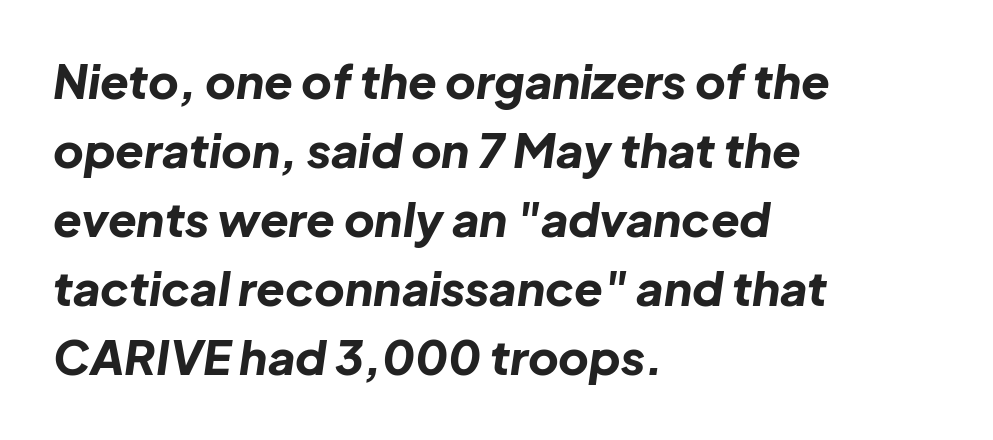
Q: Is the text bold? A: Yes.
Q: Is the text italic (slanted)? A: Yes, it leans right by about 8 degrees.
Q: Is the text underlined? A: No.
Q: How is the paragraph aligned? A: Left-aligned.
Q: Is the spacing between letters normal or unusually wide? A: Normal.
Q: Is the spacing between lines tight, normal or loose? A: Normal.
Q: Width (condensed, normal, or wide)? A: Normal.
Q: Stroke contrast? A: Low.
Q: x-height? A: Medium.
Q: Monospaced? A: No.
